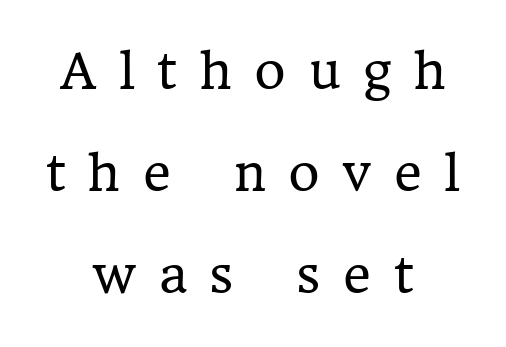
The image shows 48 px regular-weight serif type, upright; set centered, loose line spacing (2.12x), unusually wide letter spacing (+0.47 em), not underlined; low stroke contrast and a medium x-height.
